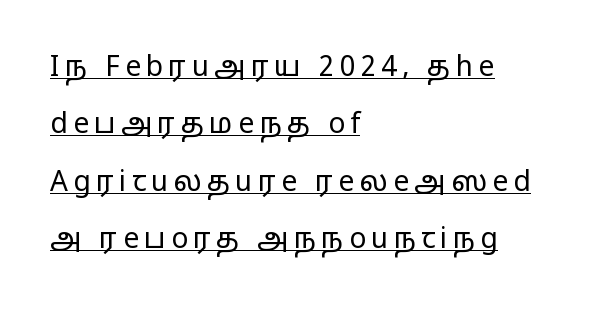
Notice how the stems are strictly vertical — no italics here. What's the leading like? Stretched, with rows far apart. Check where the strokes stop: nothing finishes them off — pure sans. The compositor pushed each line to the left boundary. Caption: face not bold, strokes unweighted. The face used here is proportionally spaced, like ordinary book or web type.
